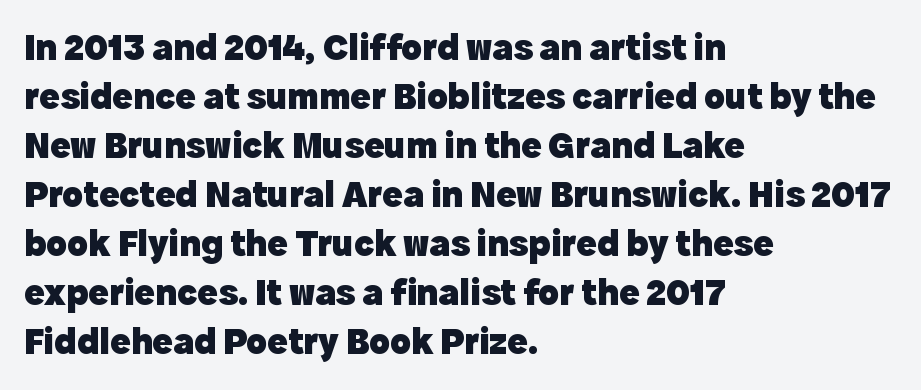
The image shows 38 px heavy sans-serif type, upright; set left-aligned, normal line spacing (1.29x), normal letter spacing, not underlined; a medium x-height.
